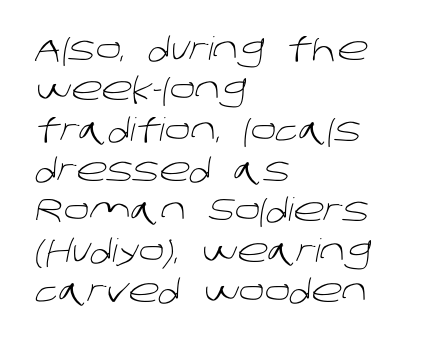
{"serif": "no", "bold": "no", "weight": "light", "width": "normal", "stroke_contrast": "low", "x_height": "large", "monospaced": "no", "underline": "no", "align": "left", "line_spacing": "normal", "line_spacing_ratio": 1.26, "letter_spacing": "normal", "letter_spacing_em": 0.0, "glyph_px": 32}
